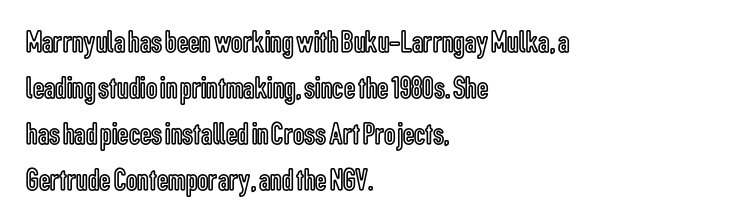
The image shows 32 px condensed type, upright; set left-aligned, normal line spacing (1.44x), normal letter spacing, not underlined; a medium x-height.
